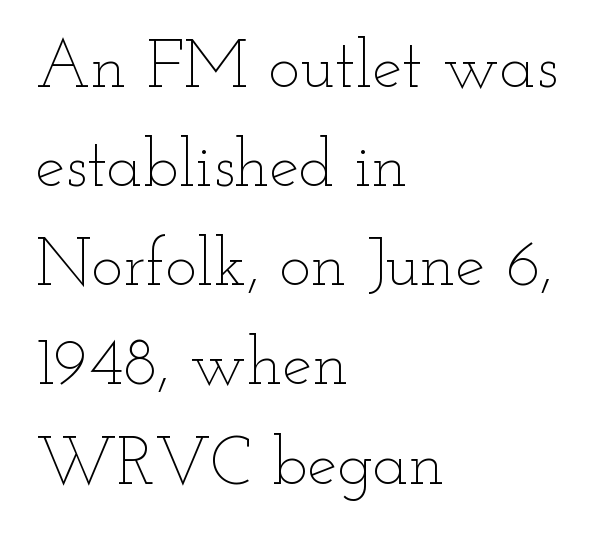
The image shows 67 px thin, wide type, upright; set left-aligned, normal line spacing (1.48x), normal letter spacing, not underlined; low stroke contrast and a small x-height.
